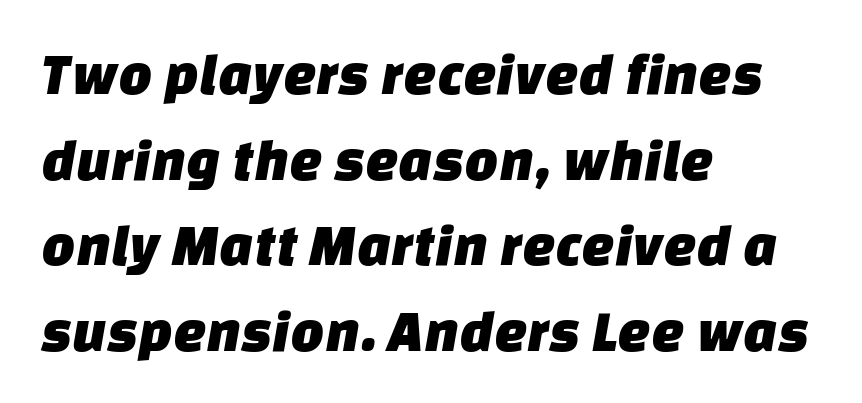
No extra tracking has been applied to these lines. These lines are rendered in a variable-pitch font. No word sits above an underline. Teacher's note: observe the even left margin — that is flush-left alignment.
